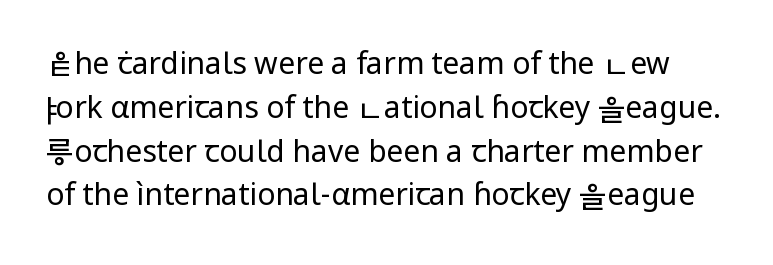
{"serif": "no", "italic": "no", "bold": "no", "weight": "regular", "width": "normal", "stroke_contrast": "low", "x_height": "medium", "monospaced": "no", "underline": "no", "line_spacing": "normal", "line_spacing_ratio": 1.46, "letter_spacing": "normal", "letter_spacing_em": 0.0, "glyph_px": 30}
